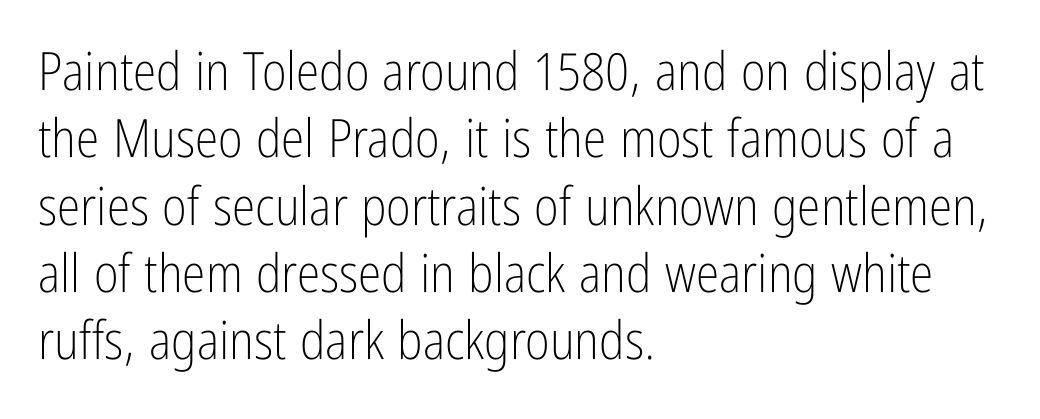
{"serif": "no", "italic": "no", "bold": "no", "weight": "light", "width": "condensed", "stroke_contrast": "low", "x_height": "medium", "monospaced": "no", "underline": "no", "align": "left", "line_spacing": "normal", "line_spacing_ratio": 1.27, "letter_spacing": "normal", "letter_spacing_em": 0.0, "glyph_px": 53}
